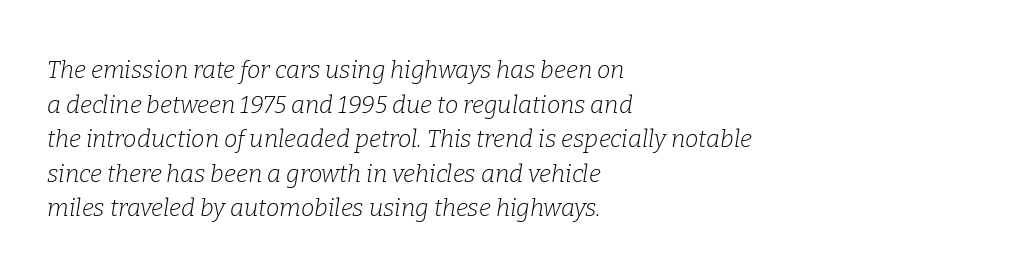
Weight: in the light-to-regular range. Here the glyphs are tracked normally, forming tight word shapes. Does the leading feel generous? No, just average. The glyphs are unaccompanied by any horizontal stroke below them. You can tell it's italic because the verticals aren't actually vertical. Caption: multi-line text, flush left, ragged right.
